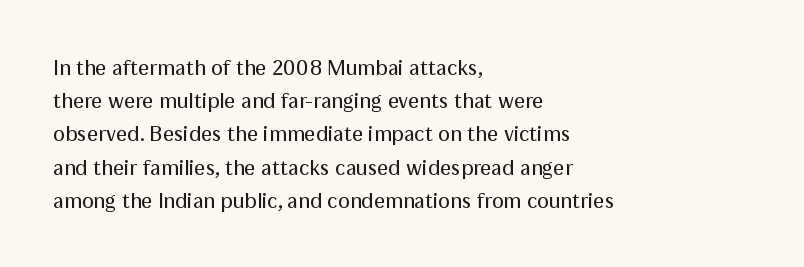
The image shows 22 px text type, upright; set left-aligned, normal line spacing (1.51x), normal letter spacing, not underlined.
